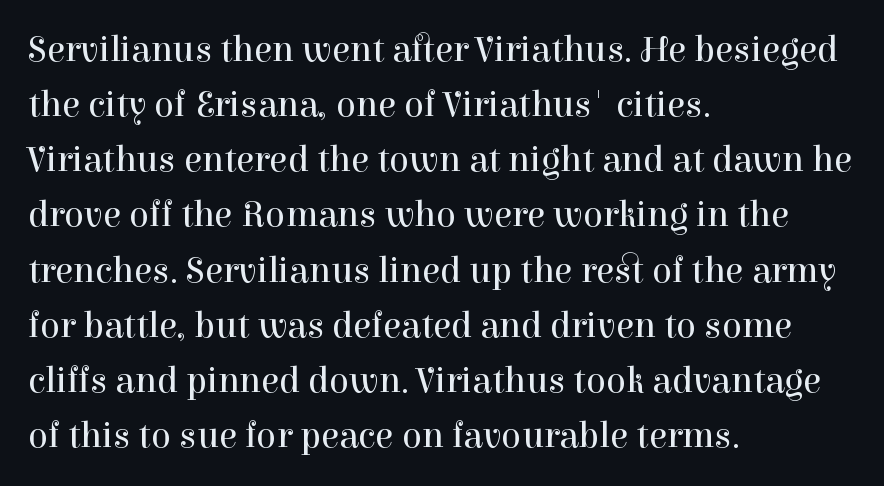
Q: Is the text bold? A: No.
Q: Is the text italic (slanted)? A: No, it is upright.
Q: Is the typeface a serif or a sans-serif typeface? A: Serif.
Q: Is the text underlined? A: No.
Q: How is the paragraph aligned? A: Left-aligned.
Q: Is the spacing between letters normal or unusually wide? A: Normal.
Q: Is the spacing between lines tight, normal or loose? A: Normal.
Q: Width (condensed, normal, or wide)? A: Normal.
Q: Stroke contrast? A: High.
Q: x-height? A: Medium.
Q: Monospaced? A: No.
